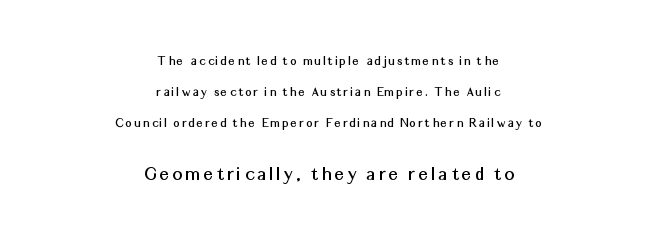
Here the second block reads like a headline and the first like body copy. A centered setting, common on invitations and titles, is used for this passage. The vertical gap from one line to the next is large. The axis of the letterforms is exactly vertical.
